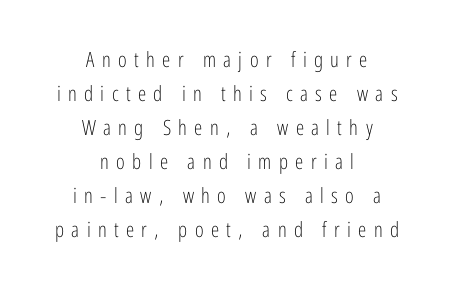
{"italic": "no", "bold": "no", "underline": "no", "align": "center", "line_spacing": "normal", "line_spacing_ratio": 1.62, "letter_spacing": "wide", "letter_spacing_em": 0.35, "glyph_px": 21}
